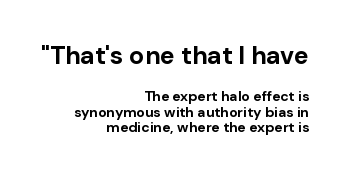
The image shows 25 px bold type, upright; set right-aligned, tight line spacing (1.12x), normal letter spacing, not underlined; the first (top) block is 1.79x larger.
